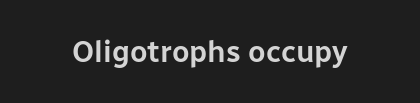
The image shows 30 px sans-serif type, upright; set normal letter spacing, not underlined; low stroke contrast and a medium x-height.
